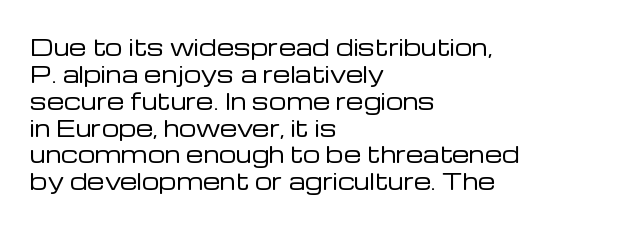
The image shows 22 px text type, upright; set left-aligned, line spacing 1.22x, normal letter spacing, not underlined.
